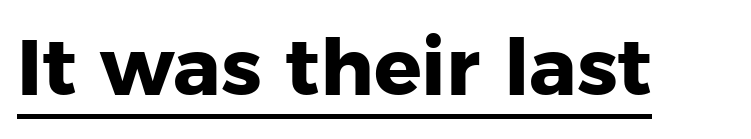
Q: Is the text bold? A: Yes.
Q: Is the text italic (slanted)? A: No, it is upright.
Q: Is the typeface a serif or a sans-serif typeface? A: Sans-serif.
Q: Is the text underlined? A: Yes.
Q: Is the spacing between letters normal or unusually wide? A: Normal.
Q: Width (condensed, normal, or wide)? A: Normal.
Q: Stroke contrast? A: Low.
Q: x-height? A: Medium.
Q: Monospaced? A: No.
